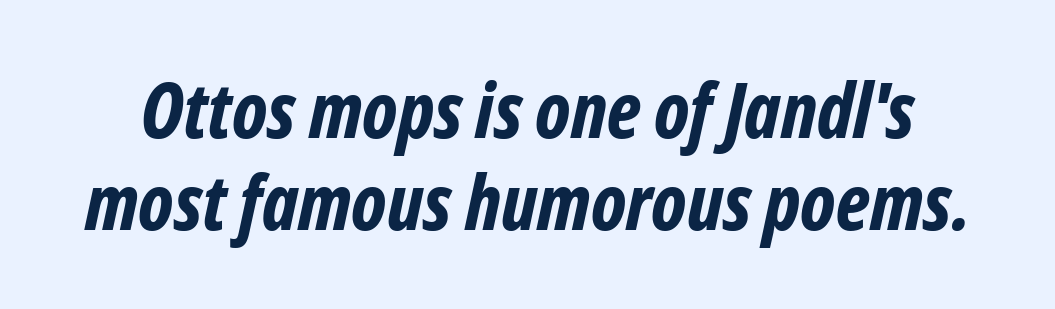
Q: Is the text bold? A: Yes.
Q: Is the text italic (slanted)? A: Yes, it leans right by about 12 degrees.
Q: Is the text underlined? A: No.
Q: Is the spacing between letters normal or unusually wide? A: Normal.
Q: Width (condensed, normal, or wide)? A: Condensed.
Q: Stroke contrast? A: Low.
Q: x-height? A: Medium.
Q: Monospaced? A: No.
